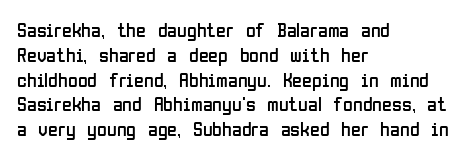
Each stroke keeps to a modest, everyday thickness or less. The type is set solid horizontally, with unmodified tracking. Italic: no, the glyphs are upright roman. In CSS terms this would be text-align: left.
